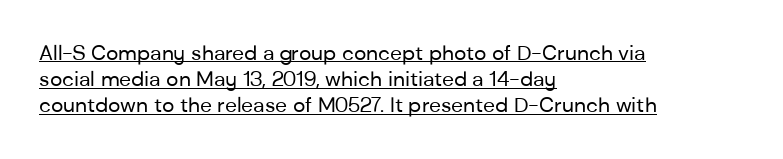
Q: Is the text bold? A: No.
Q: Is the text italic (slanted)? A: No, it is upright.
Q: Is the text underlined? A: Yes.
Q: How is the paragraph aligned? A: Left-aligned.
Q: Is the spacing between letters normal or unusually wide? A: Normal.
Q: Is the spacing between lines tight, normal or loose? A: Normal.
